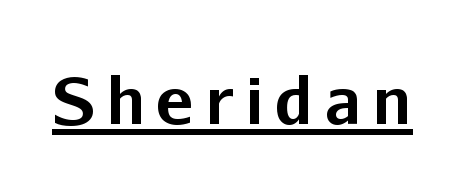
{"serif": "no", "italic": "no", "bold": "yes", "weight": "bold", "width": "normal", "stroke_contrast": "low", "x_height": "medium", "monospaced": "no", "underline": "yes", "glyph_px": 64}
